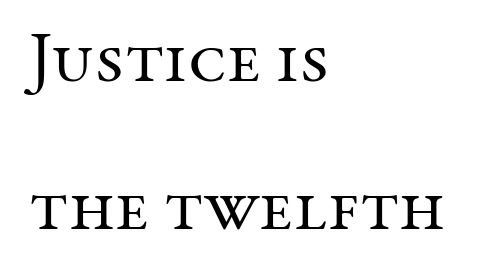
{"serif": "yes", "italic": "no", "bold": "no", "weight": "regular", "width": "normal", "stroke_contrast": "medium", "x_height": "medium", "monospaced": "no", "underline": "no", "align": "left", "line_spacing": "loose", "line_spacing_ratio": 2.06, "letter_spacing": "normal", "letter_spacing_em": 0.0, "glyph_px": 72}
